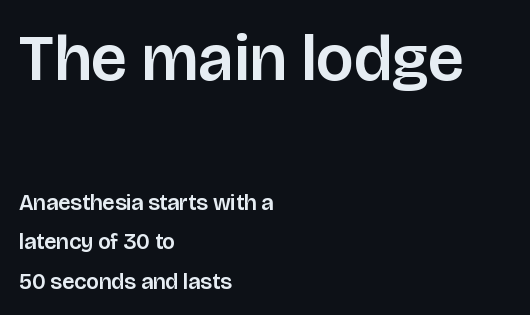
{"serif": "no", "italic": "no", "width": "normal", "stroke_contrast": "low", "x_height": "large", "monospaced": "no", "underline": "no", "align": "left", "line_spacing_ratio": 1.81, "letter_spacing": "normal", "letter_spacing_em": 0.0, "larger_block": "first", "size_ratio": 2.95, "glyph_px": 65}
